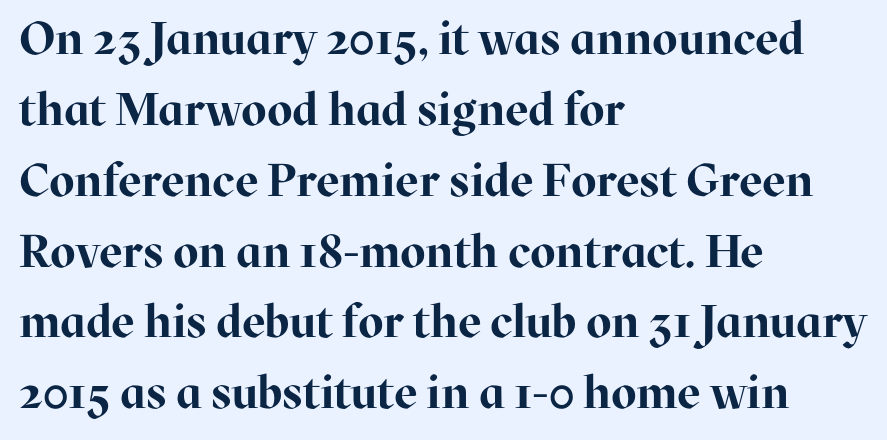
Q: Is the text bold? A: Yes.
Q: Is the text italic (slanted)? A: No, it is upright.
Q: Is the typeface a serif or a sans-serif typeface? A: Serif.
Q: Is the text underlined? A: No.
Q: How is the paragraph aligned? A: Left-aligned.
Q: Is the spacing between letters normal or unusually wide? A: Normal.
Q: Is the spacing between lines tight, normal or loose? A: Normal.
Q: Width (condensed, normal, or wide)? A: Normal.
Q: Stroke contrast? A: High.
Q: x-height? A: Medium.
Q: Monospaced? A: No.
